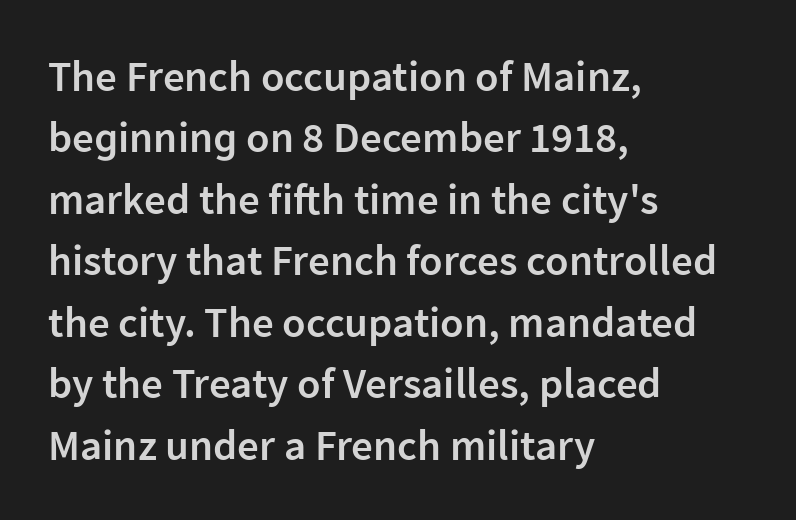
Unlike italic type, these characters show no tilt at all. Summary of vertical rhythm: regular, with standard interline spacing. Layout note: lines flush left. Honestly, the letter spacing is just normal — you wouldn't notice it. Decoration check: the copy has no underline.
